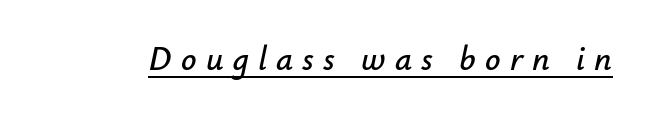
{"italic": "yes", "lean": "right", "slant_degrees": 12, "width": "normal", "stroke_contrast": "low", "x_height": "small", "monospaced": "no", "underline": "yes", "letter_spacing": "wide", "letter_spacing_em": 0.27, "glyph_px": 34}
